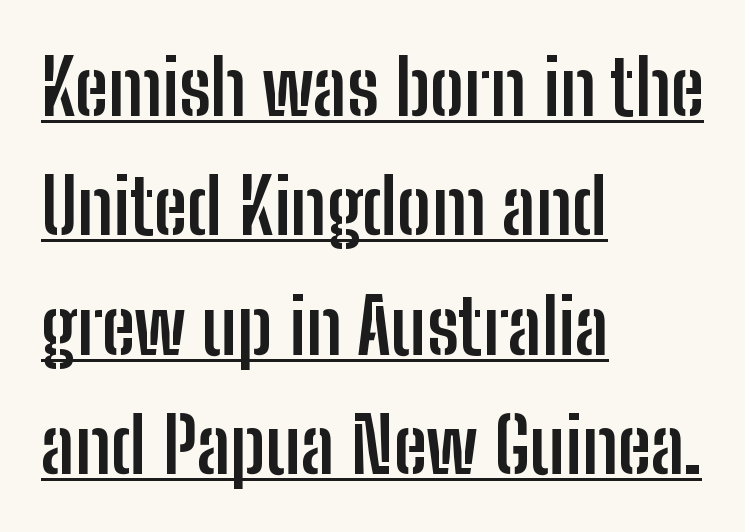
When letters stand straight like this, we call the style roman or upright. These lines are rendered in a variable-pitch font. Underlining? Definitely there. Here the glyphs are tracked normally, forming tight word shapes.
